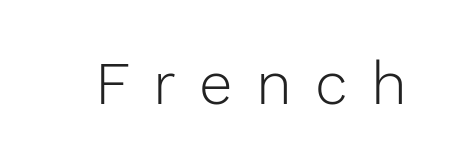
{"serif": "no", "italic": "no", "bold": "no", "weight": "light", "width": "normal", "stroke_contrast": "low", "x_height": "medium", "monospaced": "no", "underline": "no", "letter_spacing": "wide", "letter_spacing_em": 0.39, "glyph_px": 60}
